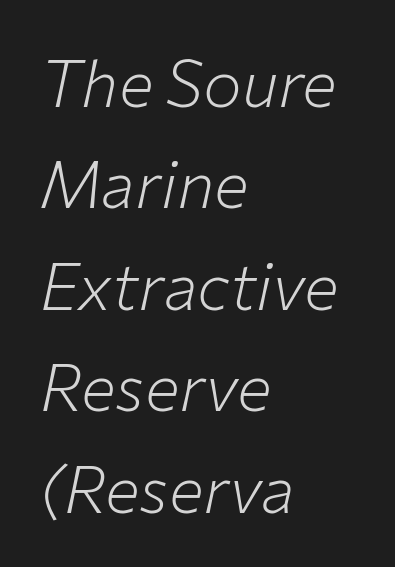
The image shows 65 px light type, italic (leaning right); set left-aligned, normal line spacing (1.56x), normal letter spacing, not underlined; low stroke contrast and a medium x-height.
